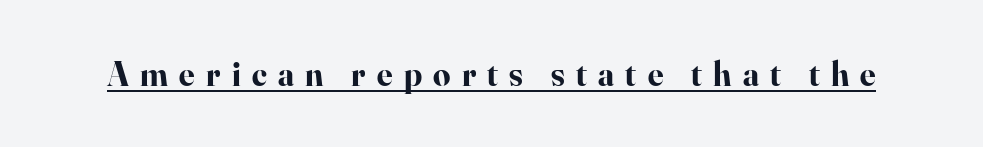
Font category for this specimen: serif. The letters are bold, with thick, heavy strokes. Character widths vary here, with narrow letters taking less room than wide ones. Caption: expanded tracking, letters set apart.
